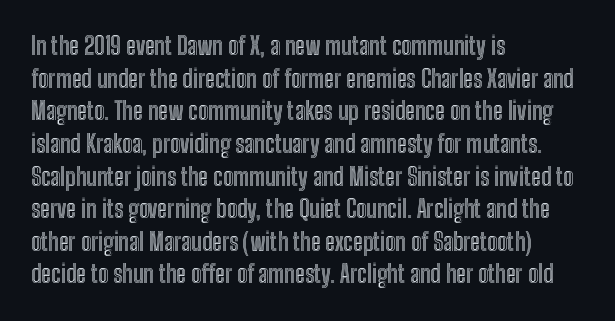
The image shows 24 px text type, upright; set left-aligned, normal line spacing (1.36x), normal letter spacing, not underlined.
